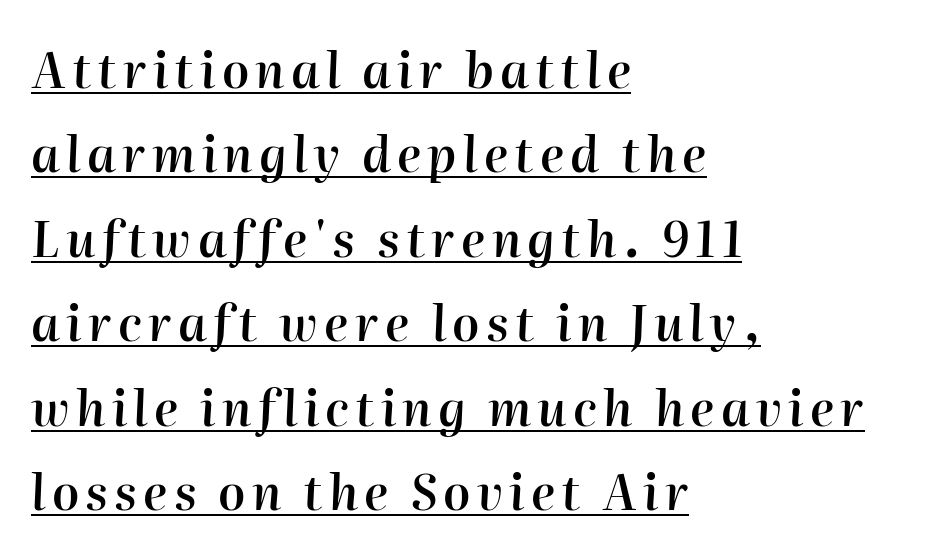
{"italic": "yes", "lean": "right", "slant_degrees": 2, "bold": "semi", "weight": "semibold", "width": "normal", "stroke_contrast": "high", "x_height": "medium", "monospaced": "no", "underline": "yes", "align": "left", "line_spacing_ratio": 1.76, "glyph_px": 48}
